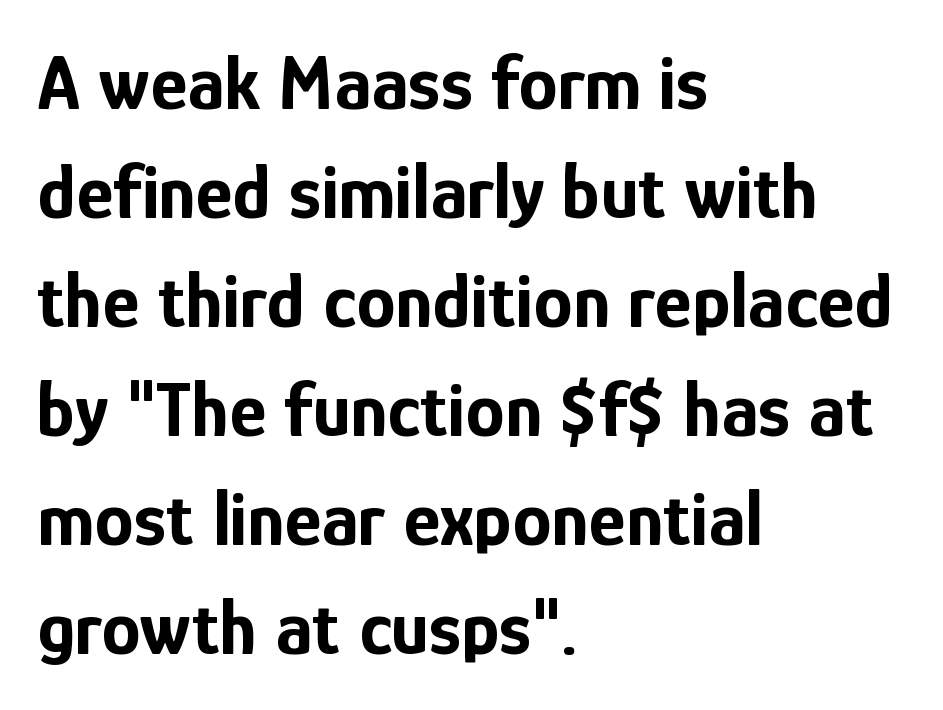
Q: Is the text bold? A: Yes.
Q: Is the text italic (slanted)? A: No, it is upright.
Q: Is the typeface a serif or a sans-serif typeface? A: Sans-serif.
Q: Is the text underlined? A: No.
Q: How is the paragraph aligned? A: Left-aligned.
Q: Is the spacing between letters normal or unusually wide? A: Normal.
Q: Is the spacing between lines tight, normal or loose? A: Normal.
Q: Width (condensed, normal, or wide)? A: Condensed.
Q: Stroke contrast? A: Low.
Q: x-height? A: Medium.
Q: Monospaced? A: No.
